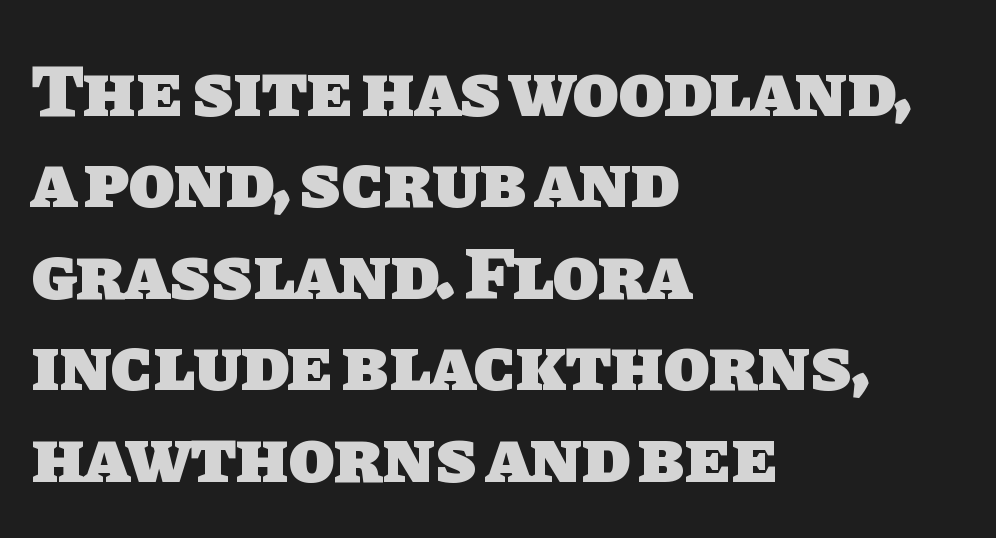
{"serif": "no", "bold": "yes", "weight": "heavy", "width": "normal", "stroke_contrast": "low", "x_height": "large", "monospaced": "no", "underline": "no", "align": "left", "line_spacing_ratio": 1.22, "letter_spacing": "normal", "letter_spacing_em": 0.0, "glyph_px": 75}
